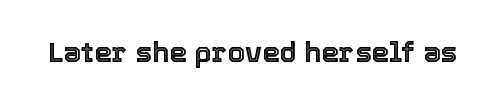
The image shows 28 px text type, upright; set normal letter spacing, not underlined; a medium x-height.
